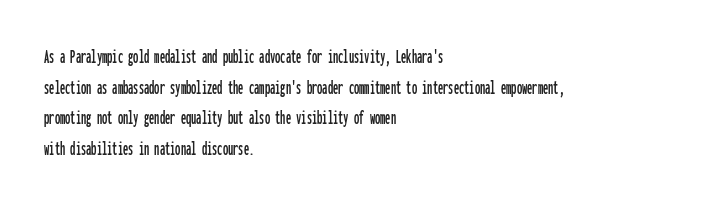
The image shows 21 px text type, upright; set left-aligned, normal line spacing (1.46x), normal letter spacing, not underlined.
